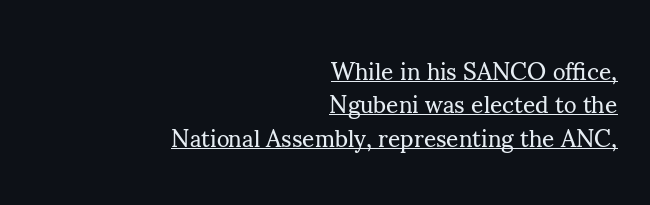
Q: Is the text bold? A: No.
Q: Is the text italic (slanted)? A: No, it is upright.
Q: Is the text underlined? A: Yes.
Q: How is the paragraph aligned? A: Right-aligned.
Q: Is the spacing between letters normal or unusually wide? A: Normal.
Q: Is the spacing between lines tight, normal or loose? A: Normal.
